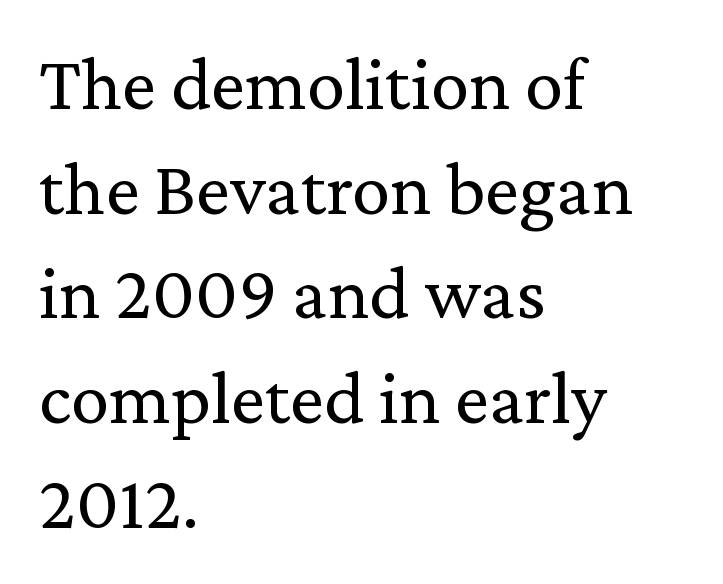
{"serif": "yes", "italic": "no", "bold": "no", "weight": "regular", "width": "normal", "stroke_contrast": "medium", "x_height": "medium", "monospaced": "no", "underline": "no", "align": "left", "line_spacing": "normal", "line_spacing_ratio": 1.36, "letter_spacing": "normal", "letter_spacing_em": 0.0, "glyph_px": 77}
